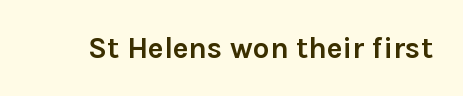
The image shows 30 px semibold sans-serif type, upright; set normal letter spacing, not underlined; a medium x-height.
